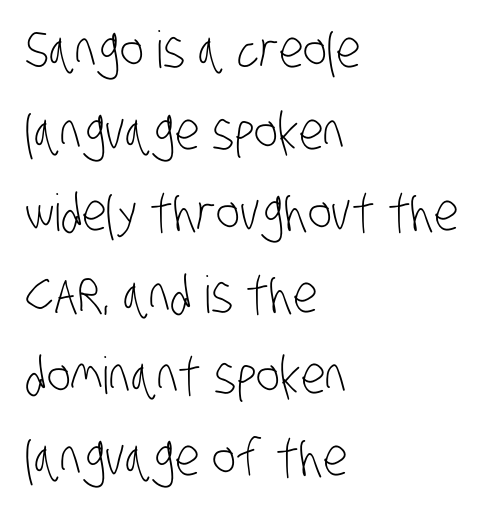
The image shows 51 px light, condensed sans-serif type; set left-aligned, normal line spacing (1.6x), normal letter spacing, not underlined; low stroke contrast and a large x-height.
